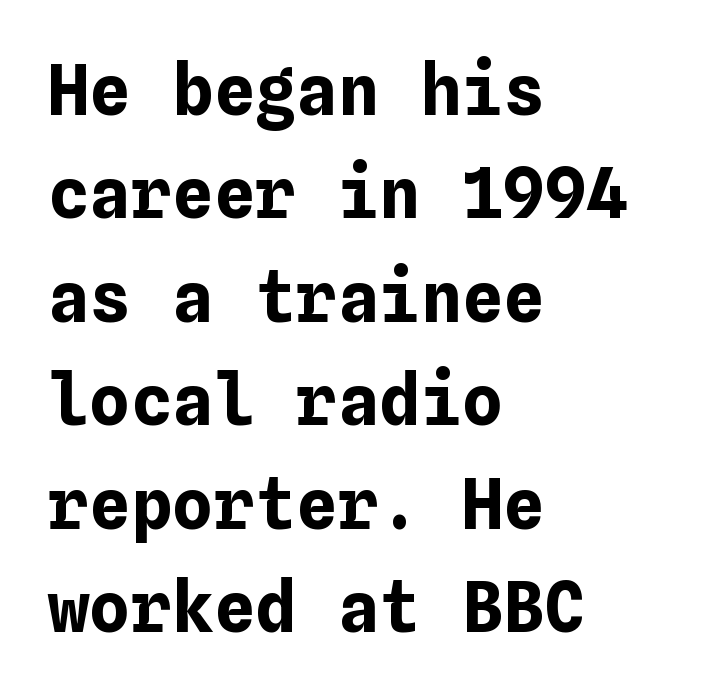
Nobody drew a line under any word here. This sample keeps an unexceptional amount of space between lines. The type is set solid horizontally, with unmodified tracking. Caption: bold face, heavy strokes.
